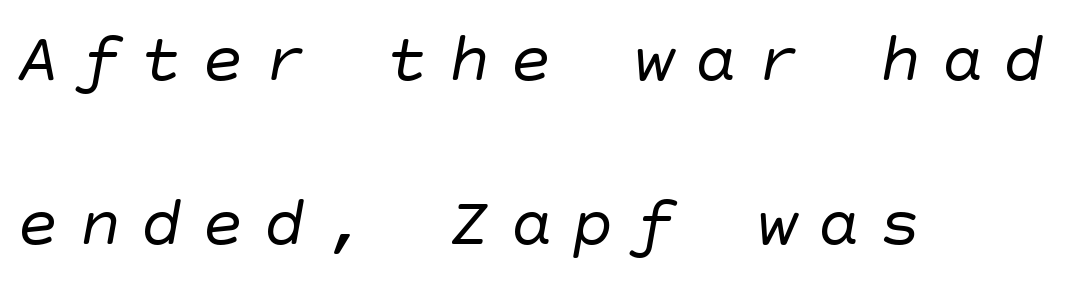
{"serif": "no", "bold": "no", "weight": "regular", "width": "normal", "stroke_contrast": "low", "x_height": "large", "underline": "no", "align": "left", "line_spacing": "loose", "line_spacing_ratio": 2.35, "letter_spacing": "wide", "letter_spacing_em": 0.28, "glyph_px": 70}
